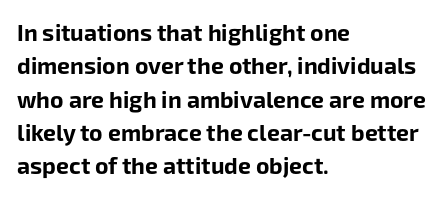
{"italic": "no", "bold": "yes", "underline": "no", "align": "left", "line_spacing": "normal", "line_spacing_ratio": 1.45, "letter_spacing": "normal", "letter_spacing_em": 0.0, "glyph_px": 23}
